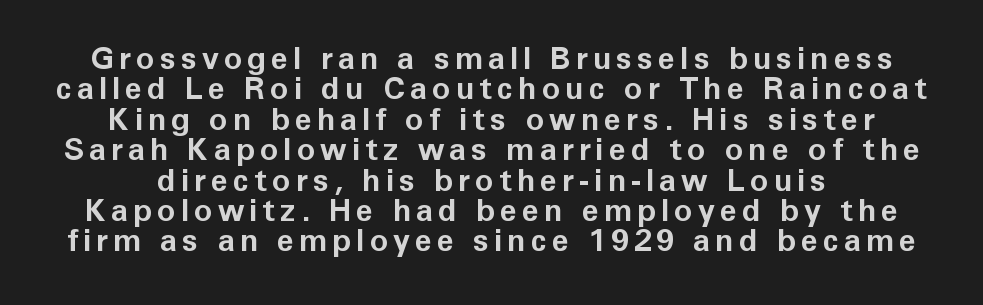
{"serif": "no", "italic": "no", "bold": "yes", "weight": "bold", "width": "normal", "stroke_contrast": "low", "x_height": "medium", "monospaced": "no", "underline": "no", "line_spacing": "tight", "line_spacing_ratio": 0.98, "glyph_px": 31}
